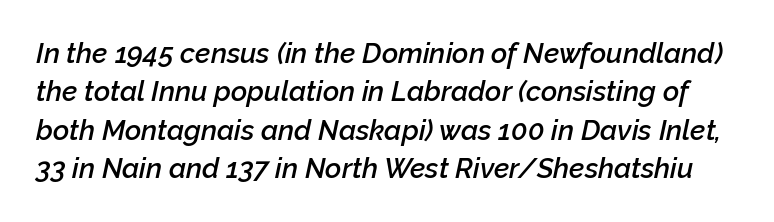
{"italic": "yes", "lean": "right", "slant_degrees": 12, "bold": "semi", "weight": "semibold", "width": "normal", "stroke_contrast": "low", "x_height": "medium", "monospaced": "no", "underline": "no", "line_spacing": "normal", "line_spacing_ratio": 1.37, "letter_spacing": "normal", "letter_spacing_em": 0.0, "glyph_px": 28}
